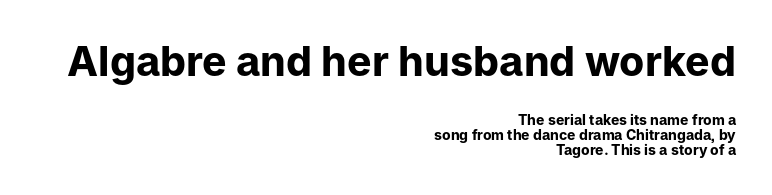
Nothing sits at the stroke ends, so this counts as sans-serif. Characters follow at the spacing the type designer built in. A dark, heavy texture on the line: the type is bold. Reading down the column, the eye jumps only a short way to each next line. The lettering stays uniformly vertical, giving the passage a roman look. Type without underlining.
